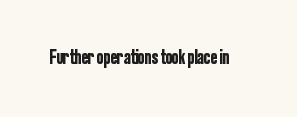
The image shows 20 px text type, upright; set normal letter spacing, not underlined.
